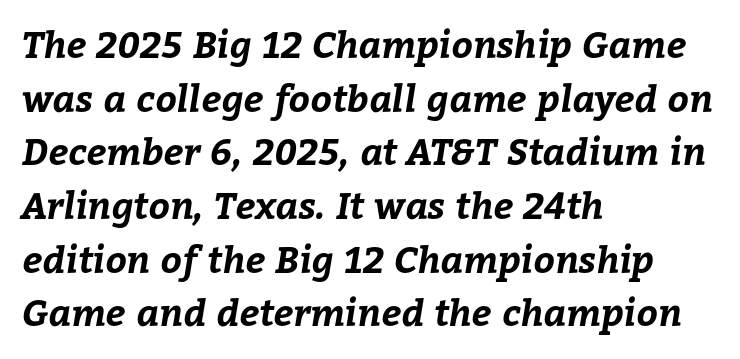
The image shows 37 px bold type; set left-aligned, normal line spacing (1.45x), normal letter spacing, not underlined; low stroke contrast and a medium x-height.
